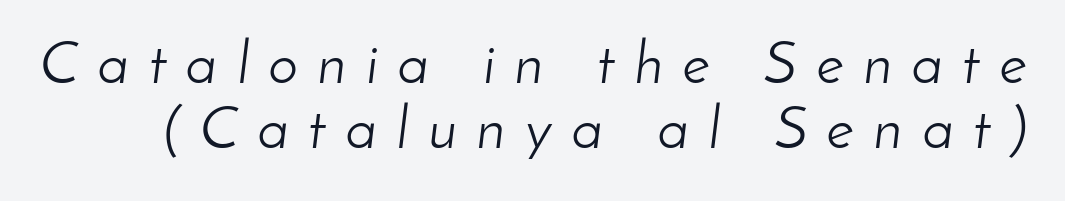
{"italic": "yes", "lean": "right", "slant_degrees": 8, "bold": "no", "weight": "light", "width": "normal", "stroke_contrast": "low", "x_height": "small", "monospaced": "no", "underline": "no", "line_spacing": "tight", "line_spacing_ratio": 1.1, "letter_spacing": "wide", "letter_spacing_em": 0.34, "glyph_px": 59}
